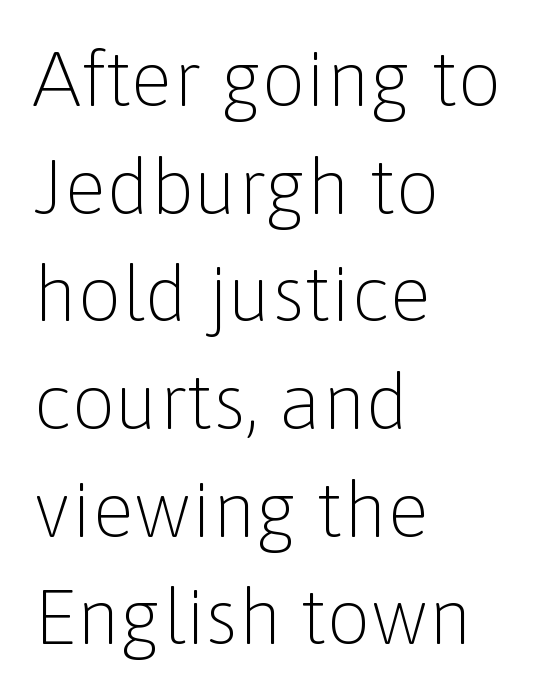
The image shows 78 px light sans-serif type, upright; set left-aligned, normal line spacing (1.38x), normal letter spacing, not underlined; low stroke contrast and a medium x-height.
